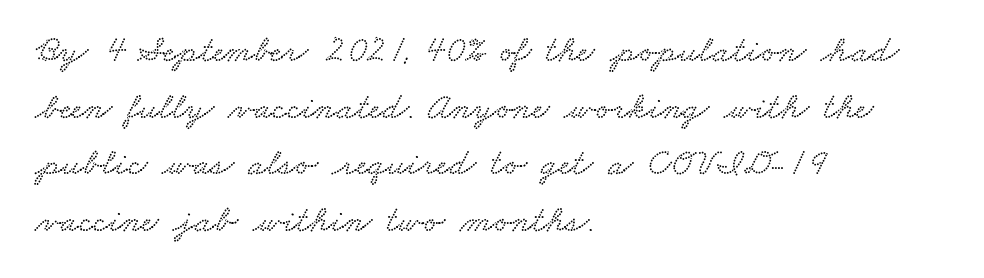
Q: Is the text underlined? A: No.
Q: How is the paragraph aligned? A: Left-aligned.
Q: Is the spacing between letters normal or unusually wide? A: Normal.
Q: Is the spacing between lines tight, normal or loose? A: Normal.
Q: Width (condensed, normal, or wide)? A: Wide.
Q: Stroke contrast? A: Low.
Q: x-height? A: Small.
Q: Monospaced? A: No.
